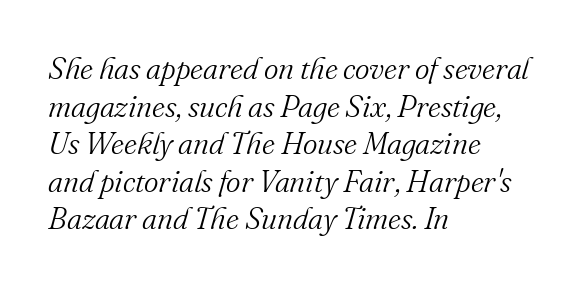
The image shows 31 px light serif type, italic (leaning right); set left-aligned, line spacing 1.21x, normal letter spacing, not underlined; medium stroke contrast and a small x-height.
